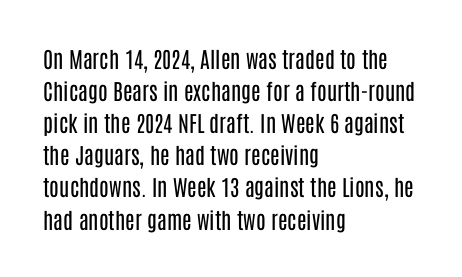
The image shows 22 px text type, upright; set left-aligned, normal line spacing (1.46x), normal letter spacing, not underlined.
